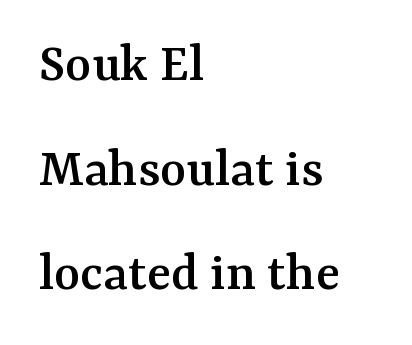
{"serif": "yes", "italic": "no", "width": "normal", "stroke_contrast": "medium", "x_height": "medium", "monospaced": "no", "underline": "no", "align": "left", "line_spacing_ratio": 1.87, "letter_spacing": "normal", "letter_spacing_em": 0.0, "glyph_px": 56}
